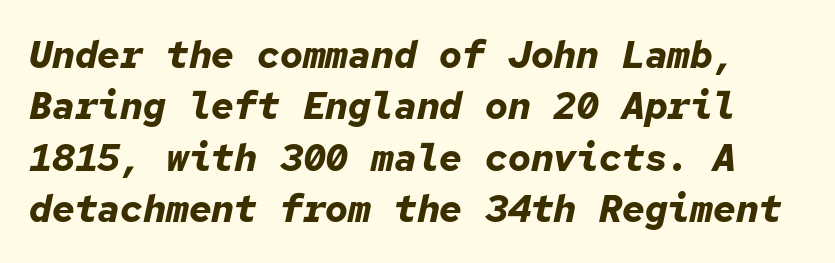
Q: Is the text bold? A: Yes.
Q: Is the text italic (slanted)? A: Yes, it leans right by about 12 degrees.
Q: Is the text underlined? A: No.
Q: Is the spacing between letters normal or unusually wide? A: Normal.
Q: Is the spacing between lines tight, normal or loose? A: Normal.
Q: Width (condensed, normal, or wide)? A: Normal.
Q: Stroke contrast? A: Low.
Q: x-height? A: Medium.
Q: Monospaced? A: Yes.
